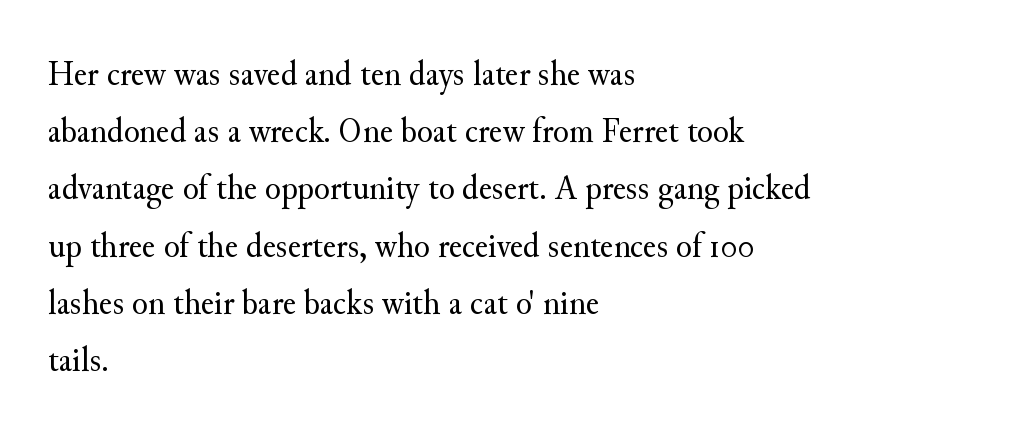
The image shows 36 px regular-weight serif type, upright; set left-aligned, normal line spacing (1.59x), normal letter spacing, not underlined; medium stroke contrast and a small x-height.
